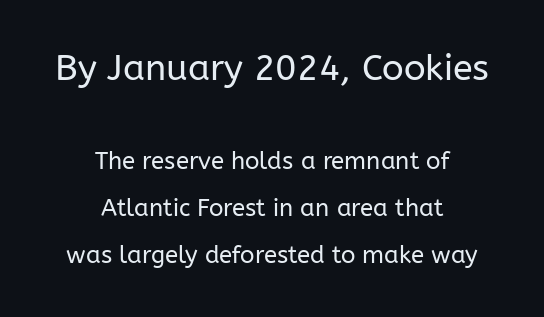
The image shows 36 px regular-weight sans-serif type, upright; set centered, loose line spacing (1.97x), normal letter spacing, not underlined; the first (top) block is 1.5x larger; low stroke contrast and a medium x-height.
